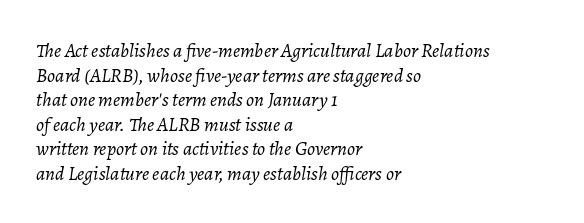
Unmarked baselines from the first word to the last. The paragraph has a hard left edge and a soft right edge. Tracking here is standard; glyphs follow each other at the usual distance. Ink coverage per letter is moderate at most. The font's italic variant was chosen for this text.
